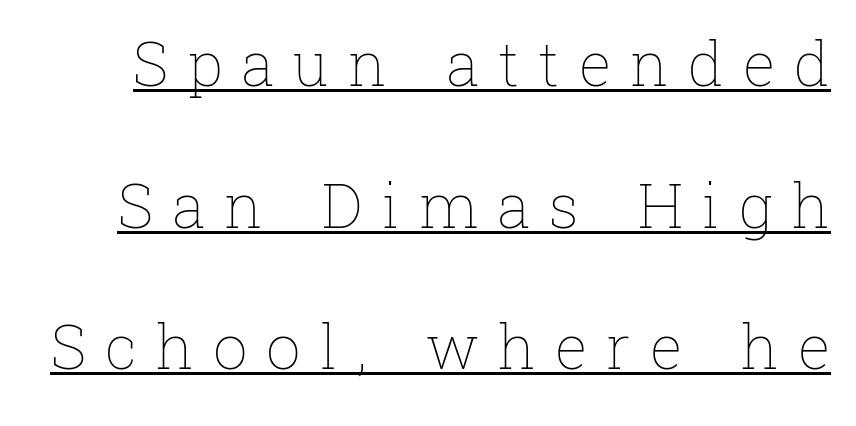
Q: Is the text bold? A: No.
Q: Is the text italic (slanted)? A: No, it is upright.
Q: Is the text underlined? A: Yes.
Q: Is the spacing between letters normal or unusually wide? A: Unusually wide.
Q: Is the spacing between lines tight, normal or loose? A: Loose.
Q: Width (condensed, normal, or wide)? A: Normal.
Q: Stroke contrast? A: Low.
Q: x-height? A: Medium.
Q: Monospaced? A: No.
